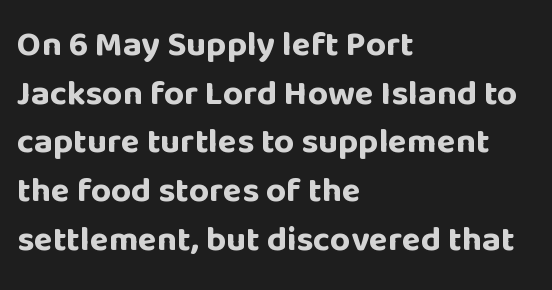
Vertical spacing — default. Honestly, the letter spacing is just normal — you wouldn't notice it. The typesetting leans heavy: a genuine bold. Character widths vary here, with narrow letters taking less room than wide ones. You can tell from the bare stems that sans-serif type was used.
